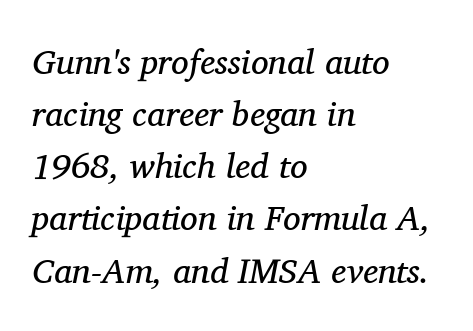
The ragged edge is on the right, which tells us the setting is flush left. When letters slant like this, we call the style italic. Is this a fixed-width face? No — the glyphs have proportional, varying widths. The letterforms sit shoulder to shoulder at normal distance.
